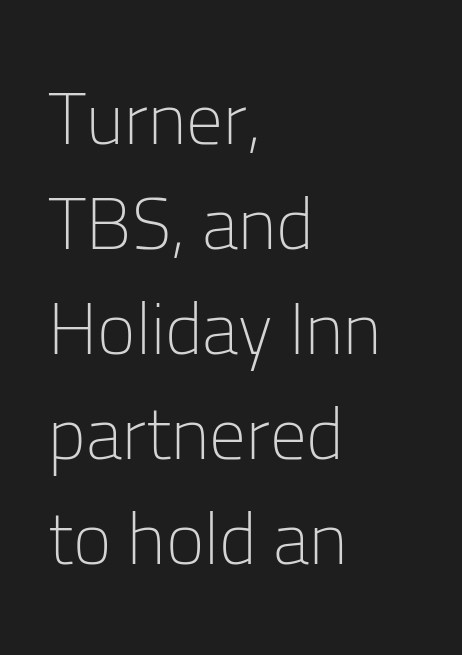
The image shows 73 px light sans-serif type, upright; set left-aligned, normal line spacing (1.44x), normal letter spacing, not underlined; low stroke contrast and a medium x-height.
